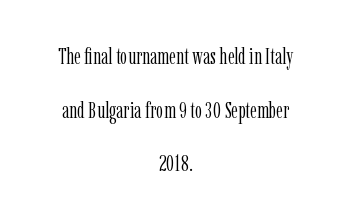
Q: Is the text bold? A: No.
Q: Is the text italic (slanted)? A: No, it is upright.
Q: Is the text underlined? A: No.
Q: How is the paragraph aligned? A: Centered.
Q: Is the spacing between letters normal or unusually wide? A: Normal.
Q: Is the spacing between lines tight, normal or loose? A: Loose.
